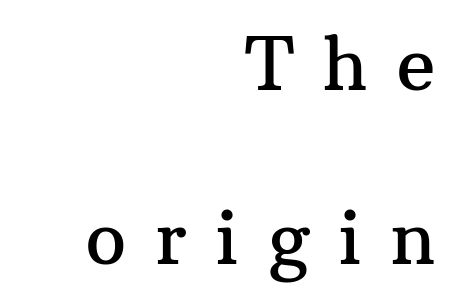
The image shows 73 px serif type, upright; set right-aligned, loose line spacing (2.39x), unusually wide letter spacing (+0.39 em), not underlined; medium stroke contrast and a medium x-height.
